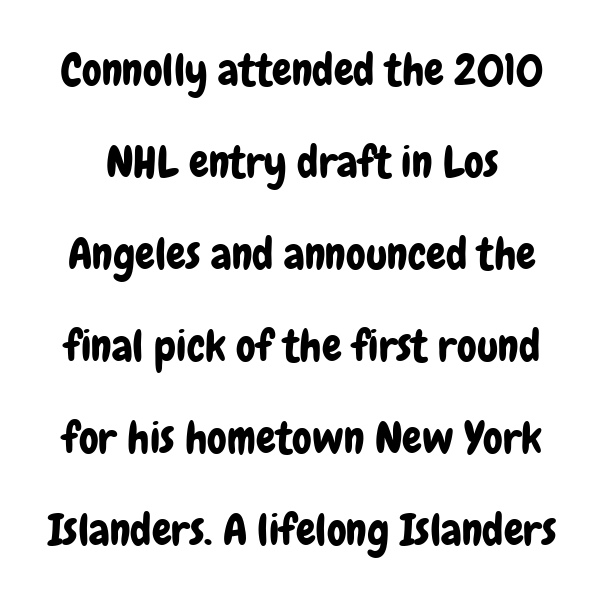
{"serif": "no", "italic": "no", "width": "condensed", "stroke_contrast": "low", "x_height": "medium", "monospaced": "no", "underline": "no", "line_spacing": "loose", "line_spacing_ratio": 2.09, "letter_spacing": "normal", "letter_spacing_em": 0.0, "glyph_px": 44}
